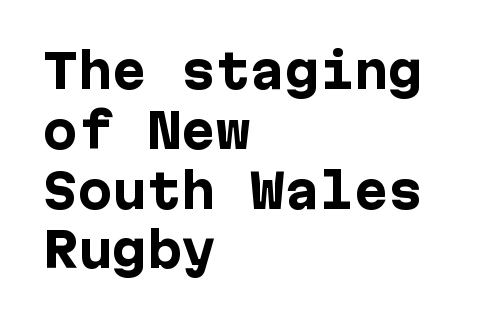
Type without underlining. A full-strength bold gives these letters their thick strokes. In terms of posture, this sample is upright. What's the leading like? Ordinary, nothing unusual.
